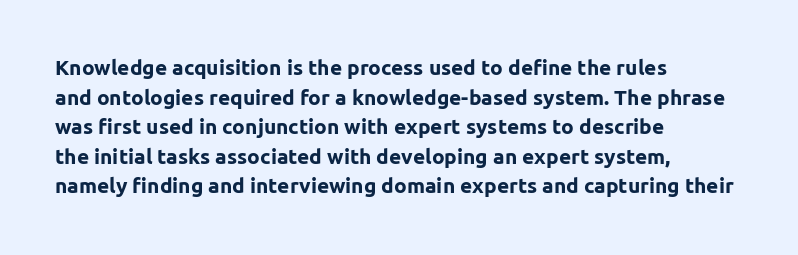
The vertical gap from one line to the next is medium. Beneath every word, the page is bare. Nothing unusual about the tracking: characters are spaced as the font intends. Its strokes are broad and dark, the hallmark of bold type. This sample uses an upright cut, with every glyph sitting square on the baseline. If you drew a ruler down the left edge, every line would touch it.
